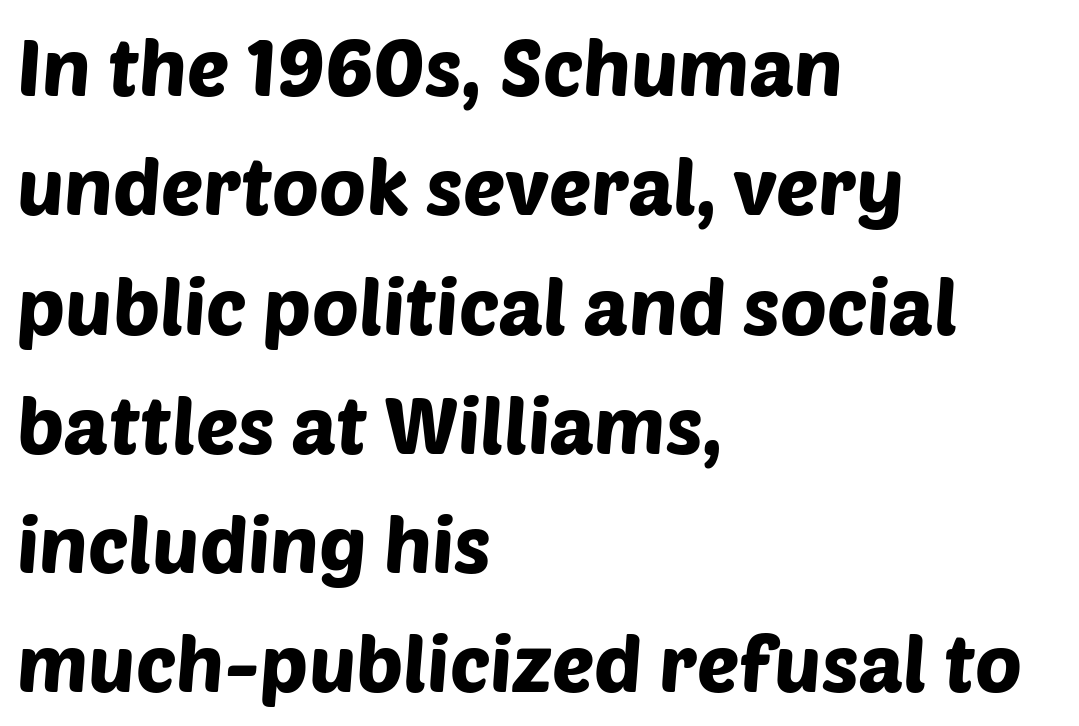
The image shows 79 px sans-serif type; set left-aligned, normal line spacing (1.51x), normal letter spacing, not underlined; low stroke contrast and a large x-height.
